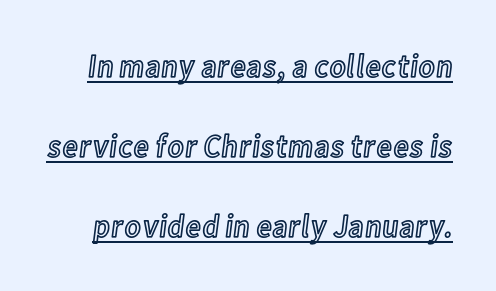
{"width": "condensed", "x_height": "medium", "monospaced": "no", "underline": "yes", "line_spacing": "loose", "line_spacing_ratio": 2.42, "letter_spacing": "normal", "letter_spacing_em": 0.0, "glyph_px": 33}
